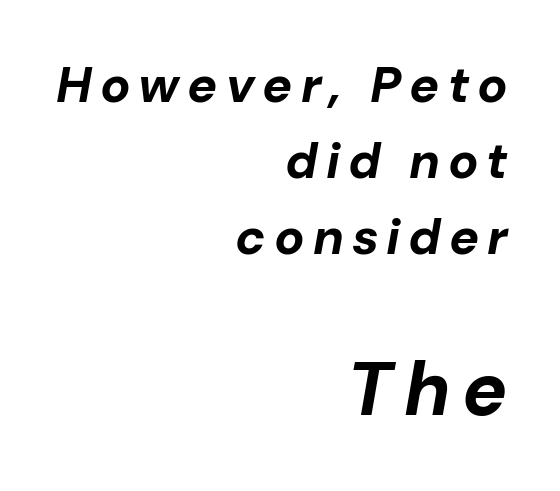
Q: Is the text bold? A: Yes.
Q: Is the text italic (slanted)? A: Yes, it leans right by about 10 degrees.
Q: Is the text underlined? A: No.
Q: How is the paragraph aligned? A: Right-aligned.
Q: Is the spacing between lines tight, normal or loose? A: Normal.
Q: Which block of text is set in a larger size, the first (top) or the second (bottom)? A: The second (bottom) one.
Q: Width (condensed, normal, or wide)? A: Normal.
Q: Stroke contrast? A: Low.
Q: x-height? A: Medium.
Q: Monospaced? A: No.
